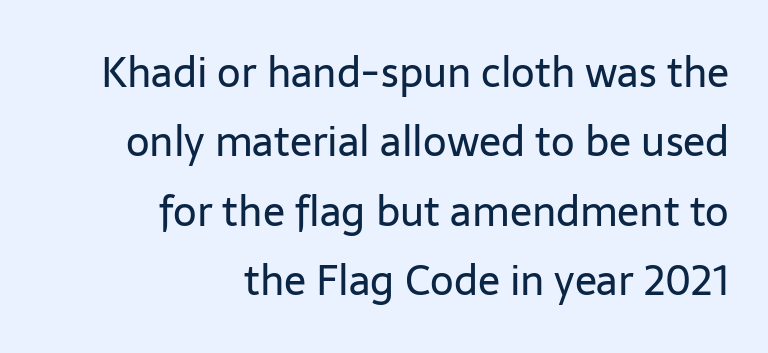
These lines sit exactly where default settings would place them. The text block is weighted toward the right margin, trailing off unevenly leftward. Posture: straight, roman, zero tilt. The passage shown is typeset with a sans-serif family.
